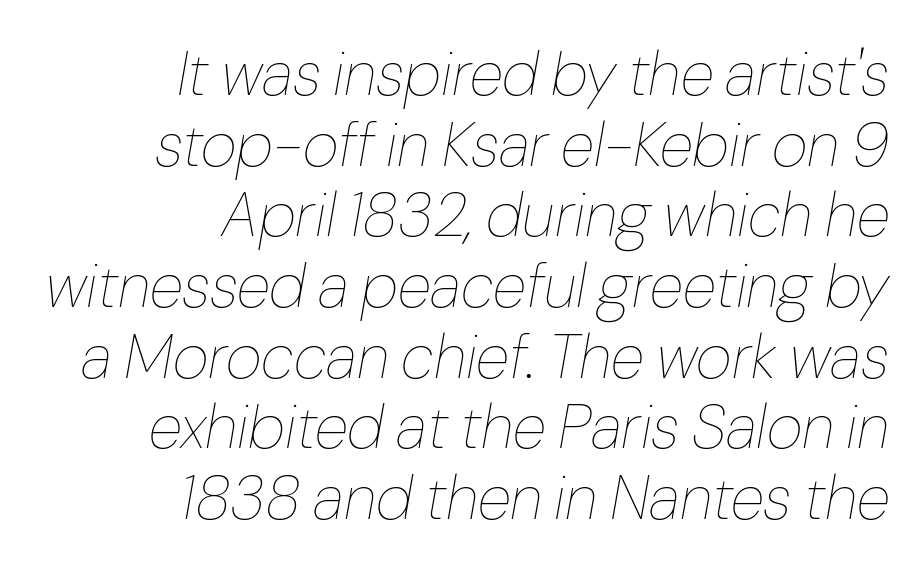
Characters follow at the spacing the type designer built in. Very little white space separates one row of letters from the next. Teacher's note: observe the even right margin — that is flush-right alignment. Rendered with sloped, italic letterforms.
